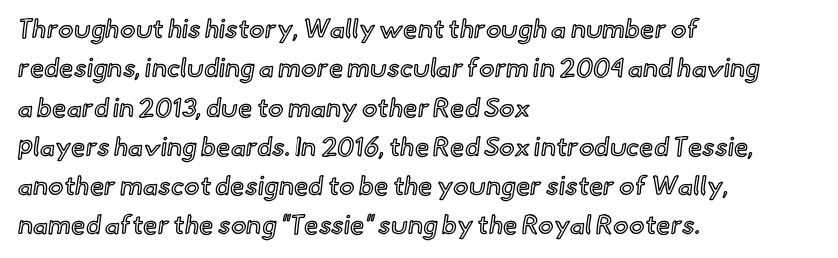
The image shows 26 px text type; set left-aligned, normal line spacing (1.51x), normal letter spacing, not underlined.
